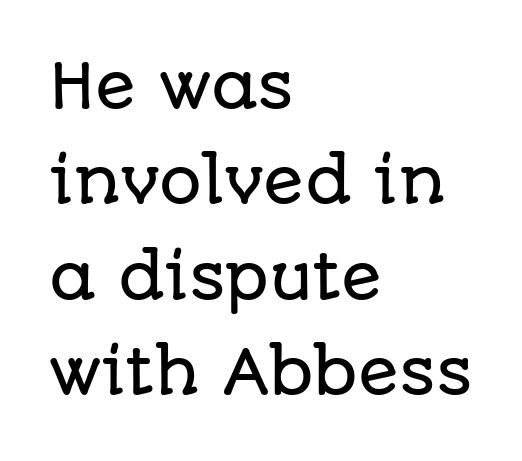
{"serif": "no", "italic": "no", "width": "normal", "stroke_contrast": "low", "x_height": "large", "monospaced": "no", "underline": "no", "align": "left", "line_spacing": "normal", "line_spacing_ratio": 1.59, "letter_spacing": "normal", "letter_spacing_em": 0.0, "glyph_px": 60}
